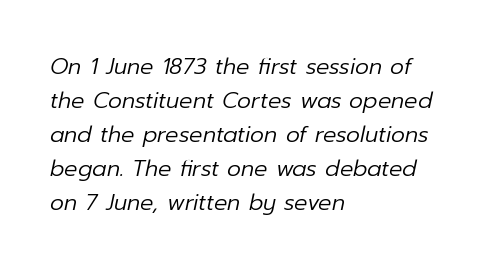
Nobody touched the tracking dial on this one. Normally led — the rows are evenly, conventionally spaced. Letters have the restrained weight of plain body copy at most. Does the copy run flush right? No — it runs flush left. Any mark beneath the type? The region is blank. Observe the lean: these are italic letterforms.
